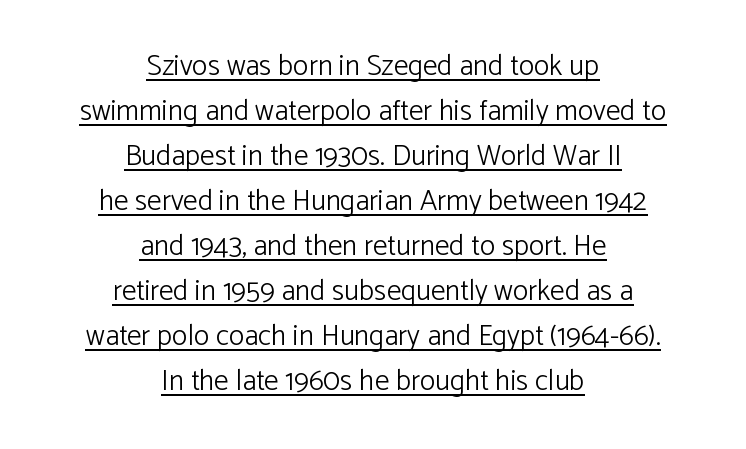
Q: Is the text bold? A: No.
Q: Is the text italic (slanted)? A: No, it is upright.
Q: Is the typeface a serif or a sans-serif typeface? A: Sans-serif.
Q: Is the text underlined? A: Yes.
Q: How is the paragraph aligned? A: Centered.
Q: Is the spacing between letters normal or unusually wide? A: Normal.
Q: Is the spacing between lines tight, normal or loose? A: Normal.
Q: Width (condensed, normal, or wide)? A: Normal.
Q: Stroke contrast? A: Low.
Q: x-height? A: Medium.
Q: Monospaced? A: No.
